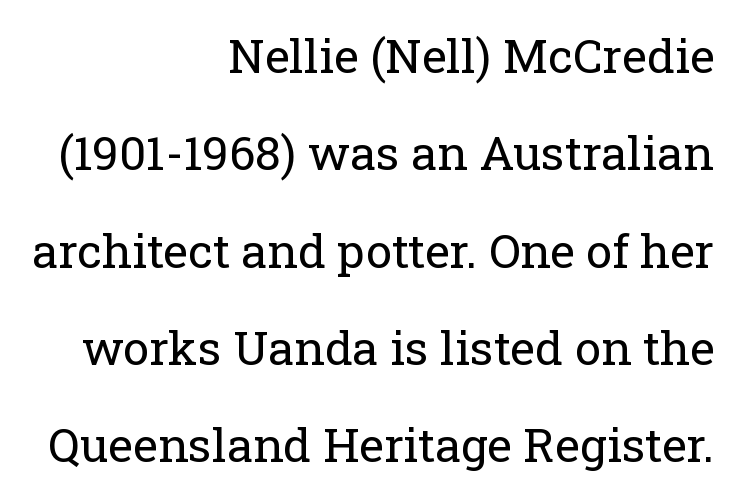
{"serif": "yes", "italic": "no", "bold": "no", "weight": "regular", "width": "normal", "stroke_contrast": "low", "x_height": "medium", "monospaced": "no", "underline": "no", "align": "right", "line_spacing": "loose", "line_spacing_ratio": 2.07, "letter_spacing": "normal", "letter_spacing_em": 0.0, "glyph_px": 47}
